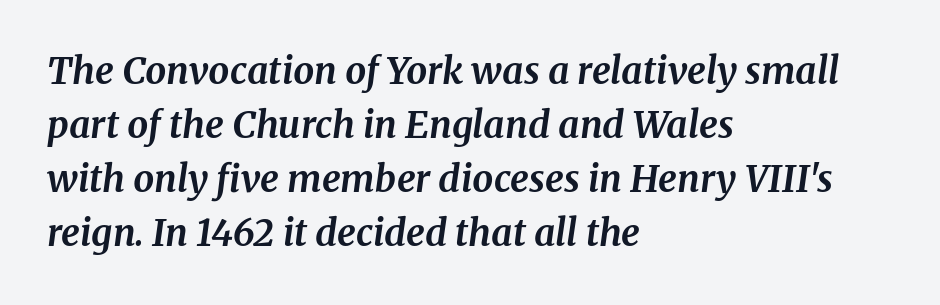
{"serif": "yes", "italic": "yes", "lean": "right", "slant_degrees": 8, "bold": "yes", "weight": "bold", "width": "normal", "stroke_contrast": "medium", "x_height": "medium", "monospaced": "no", "underline": "no", "align": "left", "line_spacing": "normal", "line_spacing_ratio": 1.46, "letter_spacing": "normal", "letter_spacing_em": 0.0, "glyph_px": 37}
